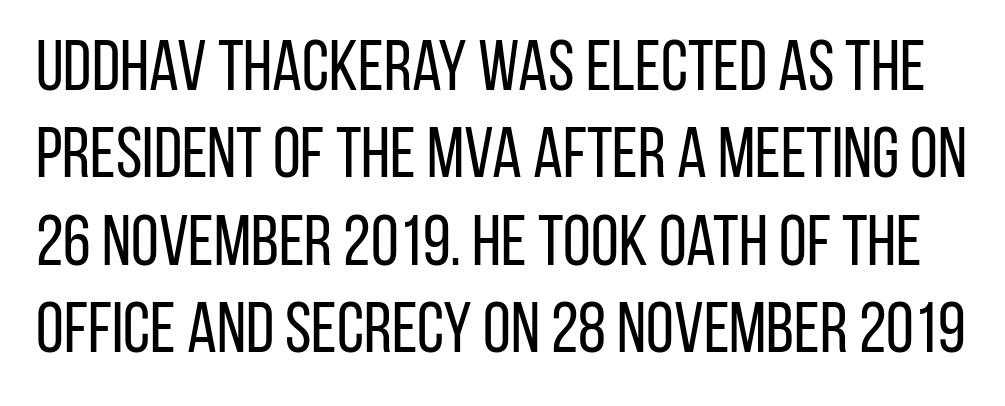
The image shows 71 px regular-weight, condensed sans-serif type, upright; set line spacing 1.23x, normal letter spacing, not underlined; low stroke contrast and a large x-height.
